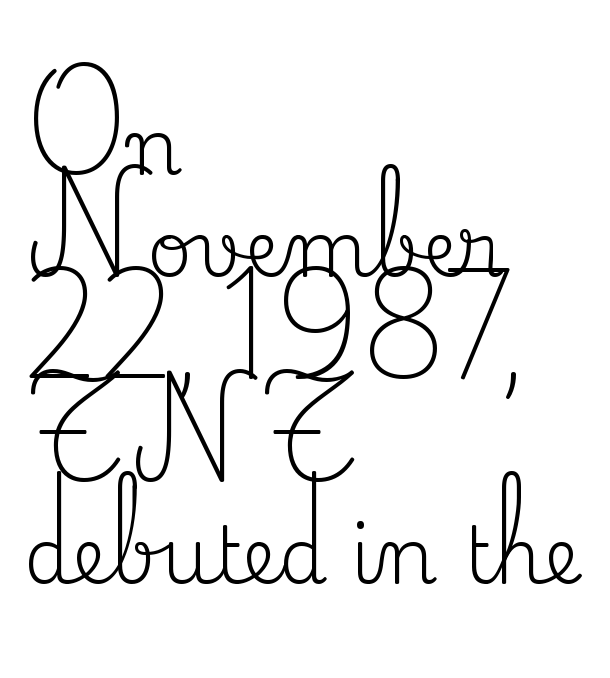
Q: Is the text bold? A: No.
Q: Is the text italic (slanted)? A: No, it is upright.
Q: Is the typeface a serif or a sans-serif typeface? A: Serif.
Q: Is the text underlined? A: No.
Q: How is the paragraph aligned? A: Left-aligned.
Q: Is the spacing between letters normal or unusually wide? A: Normal.
Q: Is the spacing between lines tight, normal or loose? A: Normal.
Q: Width (condensed, normal, or wide)? A: Normal.
Q: Stroke contrast? A: Medium.
Q: x-height? A: Small.
Q: Monospaced? A: No.
